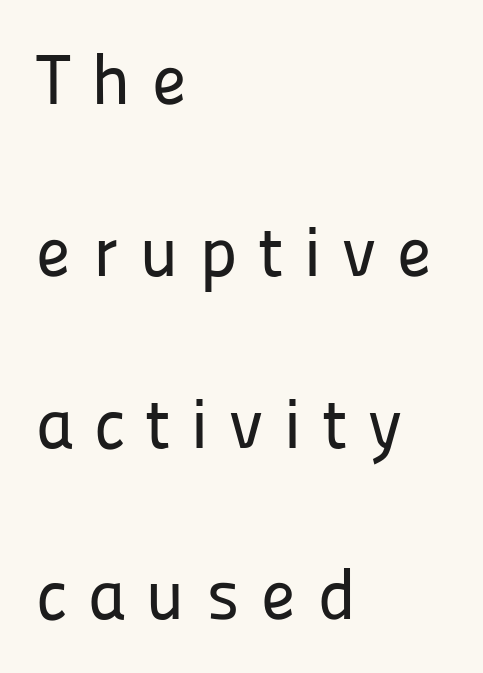
The image shows 71 px sans-serif type, upright; set left-aligned, loose line spacing (2.42x), unusually wide letter spacing (+0.29 em), not underlined; low stroke contrast and a medium x-height.
